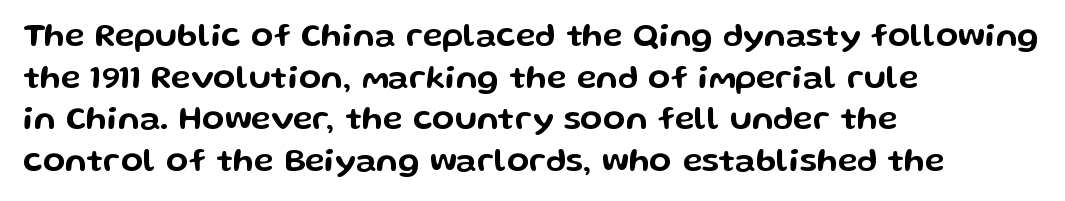
{"serif": "no", "italic": "no", "width": "wide", "stroke_contrast": "low", "x_height": "medium", "monospaced": "no", "underline": "no", "align": "left", "line_spacing": "normal", "line_spacing_ratio": 1.26, "letter_spacing": "normal", "letter_spacing_em": 0.0, "glyph_px": 33}
